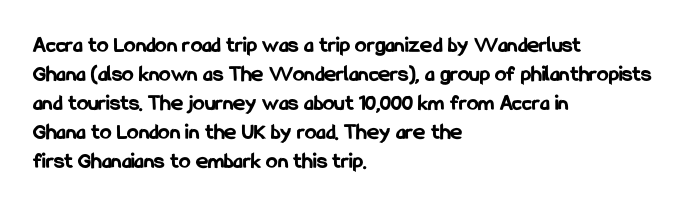
The typography opts for an upright posture over an oblique one. What weight is shown? A full bold with thick strokes. How would I describe the line gaps? Plain and ordinary. Each line starts at the same left margin while the right side varies.
